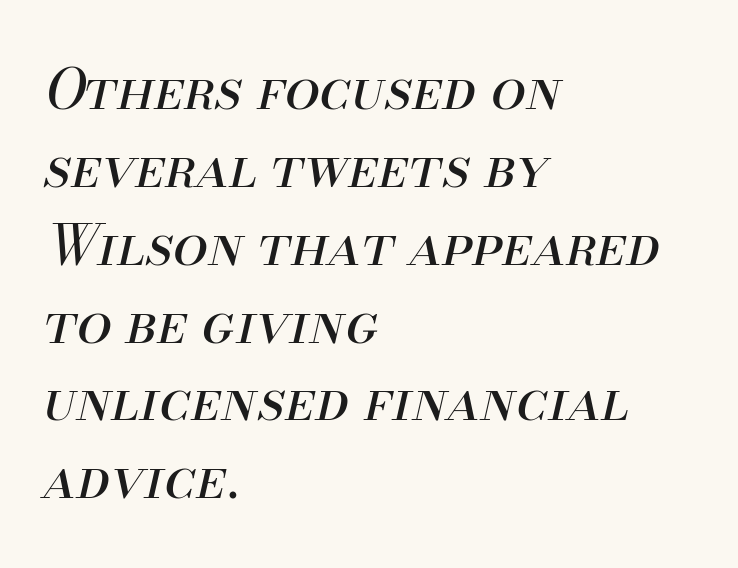
{"italic": "yes", "lean": "right", "slant_degrees": 13, "bold": "no", "weight": "regular", "width": "normal", "stroke_contrast": "medium", "x_height": "small", "monospaced": "no", "underline": "no", "align": "left", "line_spacing": "normal", "line_spacing_ratio": 1.39, "letter_spacing": "normal", "letter_spacing_em": 0.0, "glyph_px": 56}
